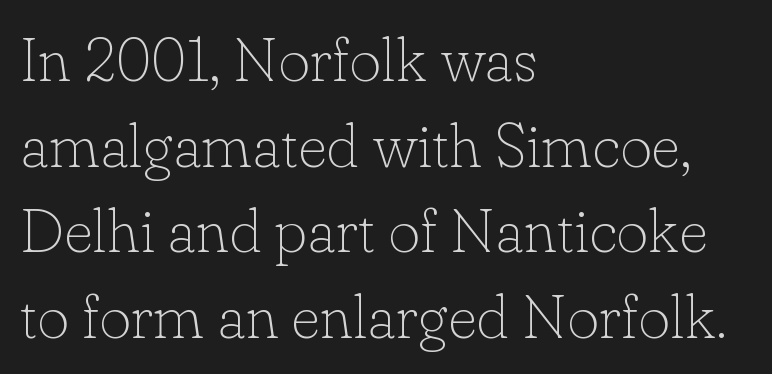
The image shows 62 px thin serif type, upright; set left-aligned, normal line spacing (1.38x), normal letter spacing, not underlined; low stroke contrast and a small x-height.
